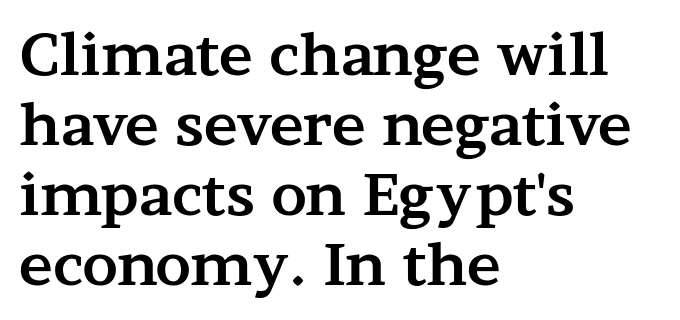
Q: Is the text bold? A: Yes.
Q: Is the text italic (slanted)? A: No, it is upright.
Q: Is the typeface a serif or a sans-serif typeface? A: Serif.
Q: Is the text underlined? A: No.
Q: How is the paragraph aligned? A: Left-aligned.
Q: Is the spacing between letters normal or unusually wide? A: Normal.
Q: Width (condensed, normal, or wide)? A: Wide.
Q: Stroke contrast? A: Medium.
Q: x-height? A: Medium.
Q: Monospaced? A: No.
